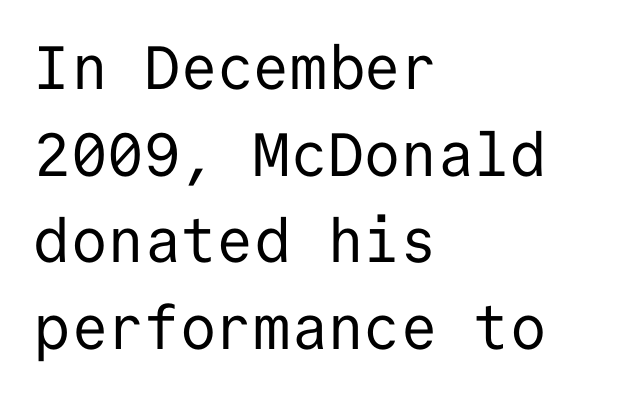
The image shows 61 px regular-weight sans-serif type, upright, monospaced; set left-aligned, normal line spacing (1.42x), normal letter spacing, not underlined; low stroke contrast and a medium x-height.
